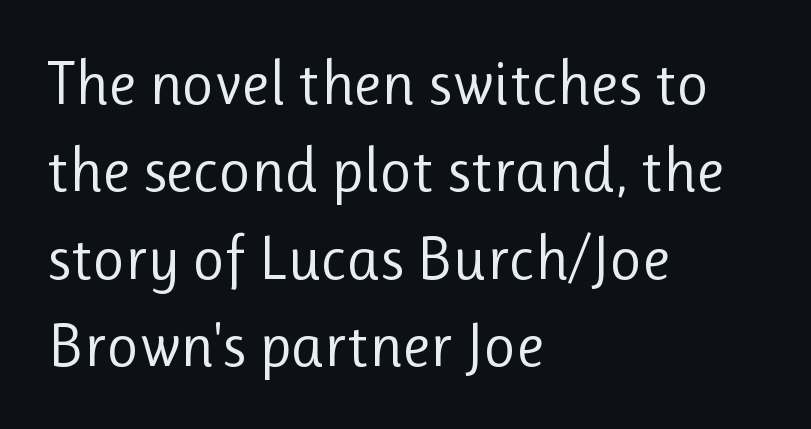
{"serif": "no", "italic": "no", "bold": "no", "weight": "regular", "width": "normal", "stroke_contrast": "low", "x_height": "medium", "monospaced": "no", "underline": "no", "align": "left", "line_spacing": "normal", "line_spacing_ratio": 1.41, "letter_spacing": "normal", "letter_spacing_em": 0.0, "glyph_px": 62}
